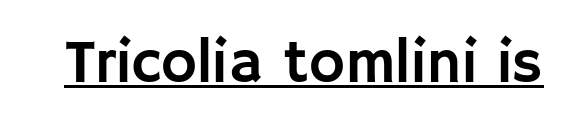
Nope, not italic — everything's standing straight. Note the varied advance widths — an 'i' is clearly narrower than an 'm'. Are there feet on the stems? There aren't — it's a sans. This is underlined copy, the kind a proofreader might mark for attention. The letters sit at their default tracking, neither squeezed nor spread.
